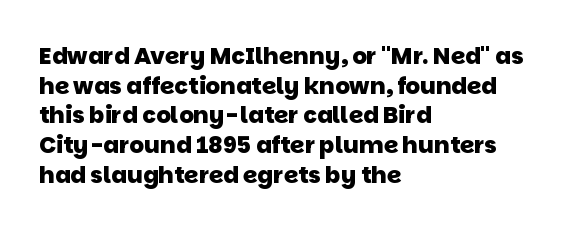
Plain, unruled lines of type. What weight is shown? A full bold with thick strokes. Rows of type keep a routine distance in the vertical direction. Students, note that the glyphs here touch the page at normal intervals. In CSS terms this would be text-align: left.
